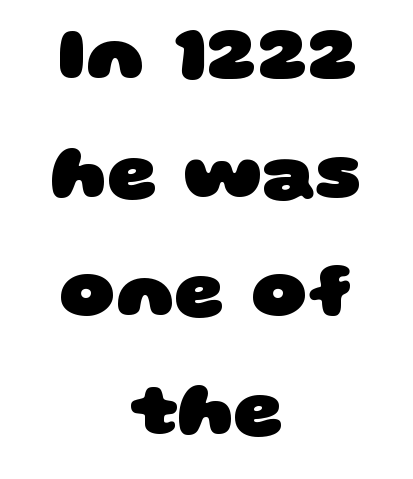
Honestly, the row spacing looks completely unremarkable. You could not count columns in this text — the font is proportionally spaced. Is this a sans? Yes — the strokes have no serifs. You could call the tracking neutral — neither tight nor loose.
